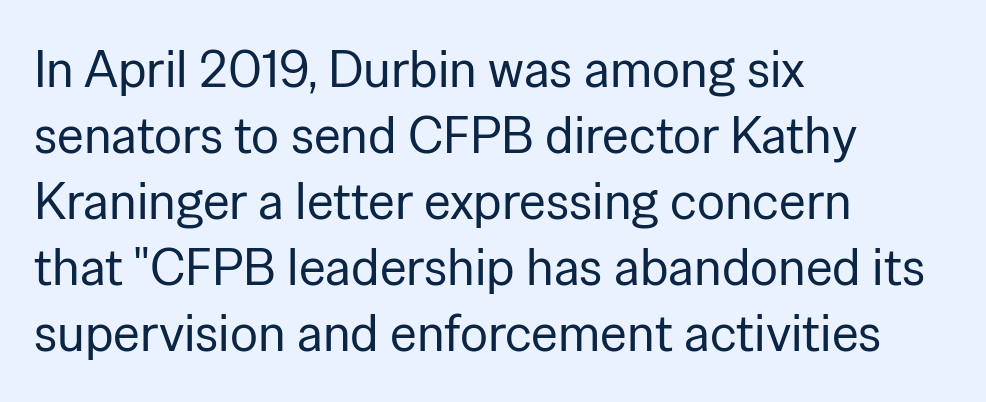
Regarding leading, the lines here are spaced in the standard way. The face used here is proportionally spaced, like ordinary book or web type. Does the lettering tilt? It doesn't — this is upright. Note: no serifs on the glyphs.
